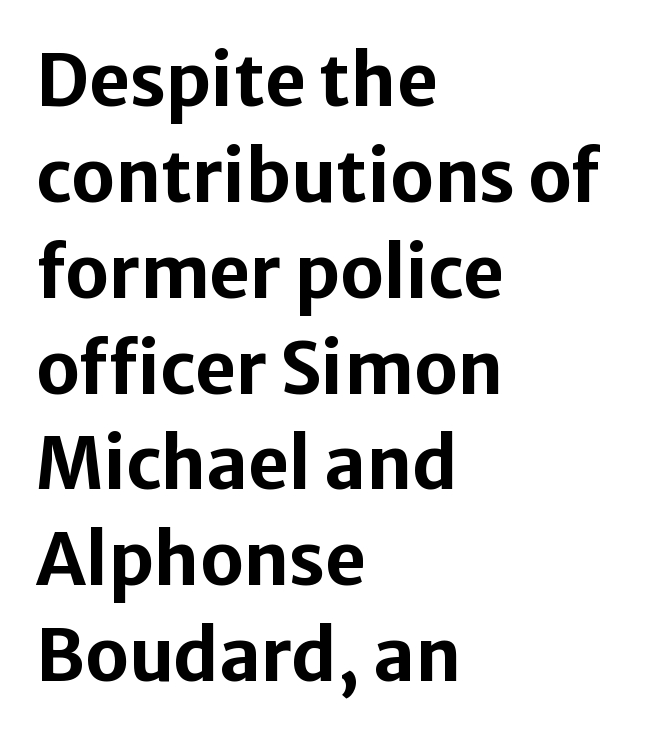
The image shows 71 px bold sans-serif type, upright; set left-aligned, normal line spacing (1.35x), normal letter spacing, not underlined; low stroke contrast and a medium x-height.
